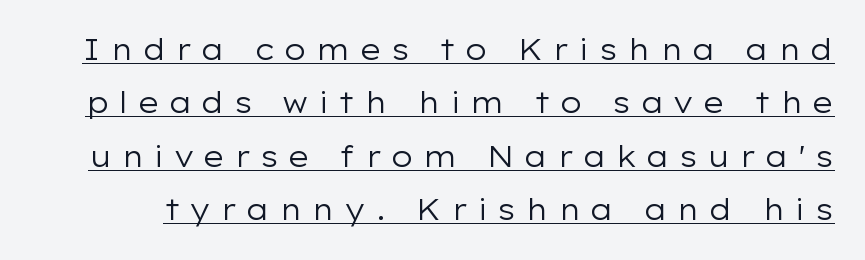
The image shows 29 px regular-weight, wide sans-serif type, upright; set line spacing 1.84x, unusually wide letter spacing (+0.31 em), underlined; low stroke contrast and a medium x-height.
